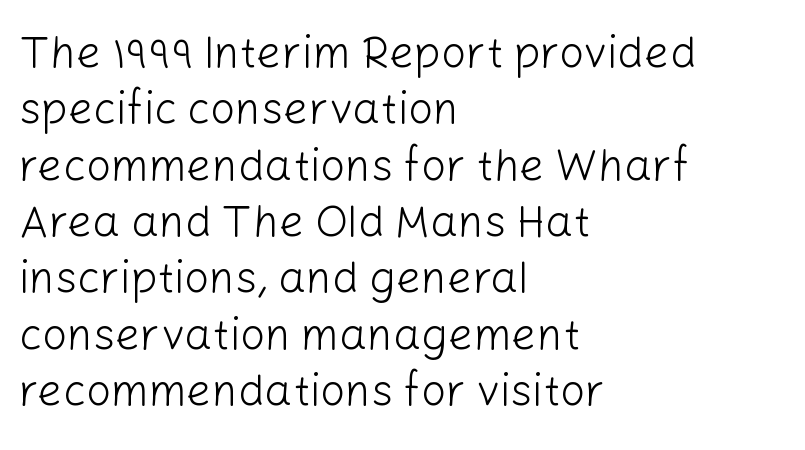
Q: Is the text bold? A: No.
Q: Is the text italic (slanted)? A: No, it is upright.
Q: Is the typeface a serif or a sans-serif typeface? A: Sans-serif.
Q: Is the text underlined? A: No.
Q: How is the paragraph aligned? A: Left-aligned.
Q: Is the spacing between letters normal or unusually wide? A: Normal.
Q: Is the spacing between lines tight, normal or loose? A: Normal.
Q: Width (condensed, normal, or wide)? A: Normal.
Q: Stroke contrast? A: Low.
Q: x-height? A: Medium.
Q: Monospaced? A: No.
